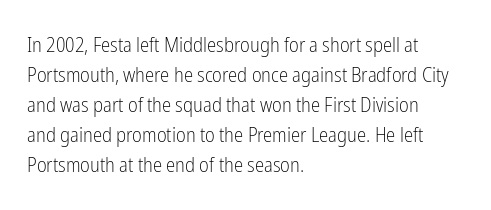
Compared with typical body copy, the letter spacing here is the same. The text block is weighted toward the left margin, trailing off unevenly rightward. The foot of each line stays bare and open. Evenly set lines give the paragraph a standard silhouette. Stroke thickness stays within the range of a standard reading face or lighter.
